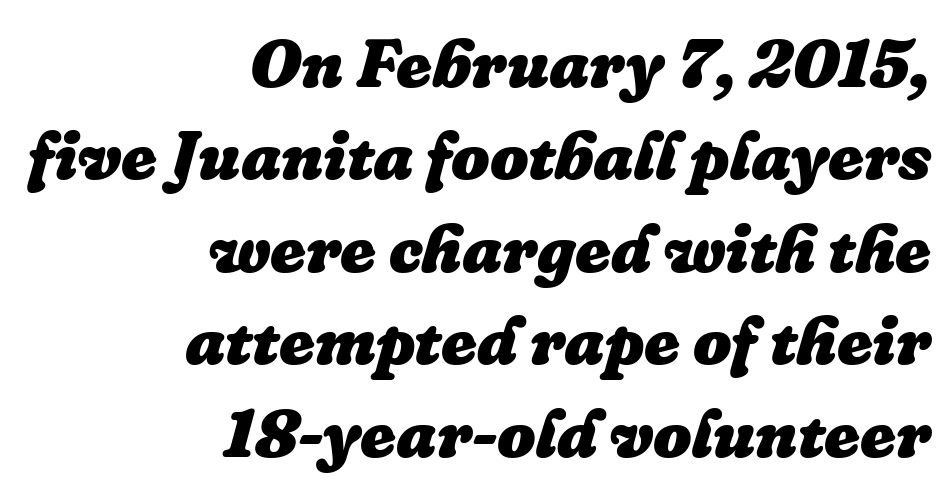
The image shows 68 px heavy type, italic (leaning right); set right-aligned, normal line spacing (1.36x), normal letter spacing, not underlined; low stroke contrast and a medium x-height.
